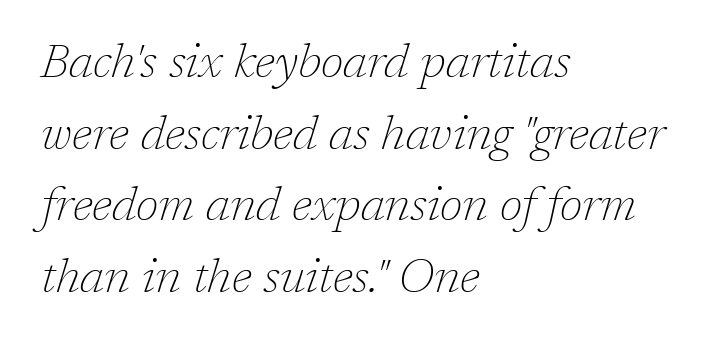
{"serif": "yes", "italic": "yes", "lean": "right", "slant_degrees": 17, "bold": "no", "weight": "thin", "width": "normal", "stroke_contrast": "low", "x_height": "medium", "monospaced": "no", "underline": "no", "align": "left", "line_spacing": "normal", "line_spacing_ratio": 1.49, "letter_spacing": "normal", "letter_spacing_em": 0.0, "glyph_px": 48}
